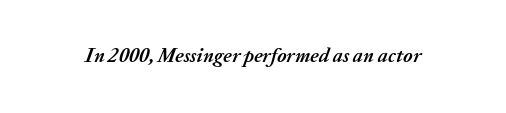
The strip under each line holds only bare page. This sample uses an oblique cut, with every glyph tilted off the vertical. A full-strength bold gives these letters their thick strokes. Words appear dense and cohesive because spacing is normal.
